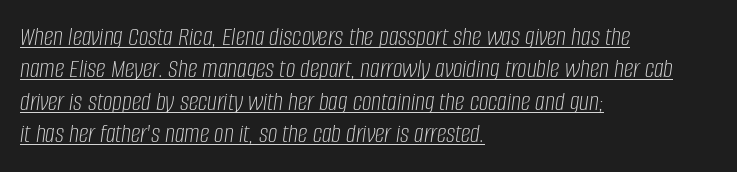
Line starts are locked; line ends wander. The letters are slanted; this is an italic face. Compared with typical body copy, the letter spacing here is the same. Quick note: underline on.
